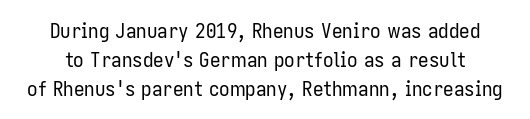
Q: Is the text bold? A: No.
Q: Is the text italic (slanted)? A: No, it is upright.
Q: Is the text underlined? A: No.
Q: Is the spacing between letters normal or unusually wide? A: Normal.
Q: Is the spacing between lines tight, normal or loose? A: Normal.
